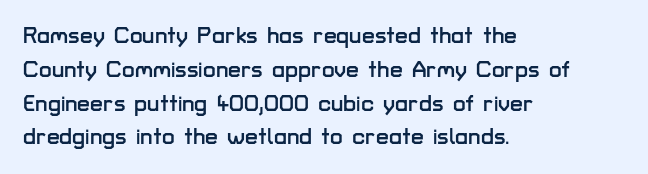
The image shows 23 px text type, upright; set left-aligned, normal line spacing (1.47x), normal letter spacing, not underlined.
